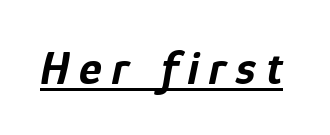
The image shows 48 px bold, condensed type, italic (leaning right); set unusually wide letter spacing (+0.21 em), underlined; low stroke contrast and a medium x-height.
